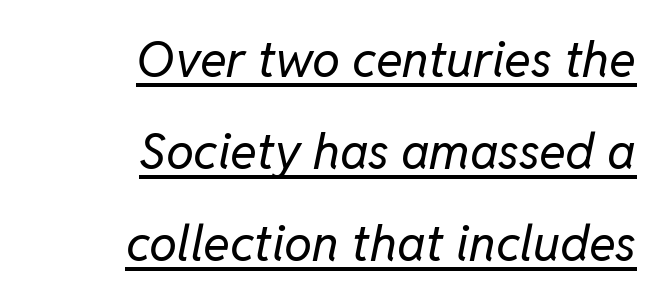
Q: Is the text bold? A: No.
Q: Is the text italic (slanted)? A: Yes, it leans right by about 11 degrees.
Q: Is the text underlined? A: Yes.
Q: How is the paragraph aligned? A: Right-aligned.
Q: Is the spacing between letters normal or unusually wide? A: Normal.
Q: Width (condensed, normal, or wide)? A: Normal.
Q: Stroke contrast? A: Low.
Q: x-height? A: Medium.
Q: Monospaced? A: No.
